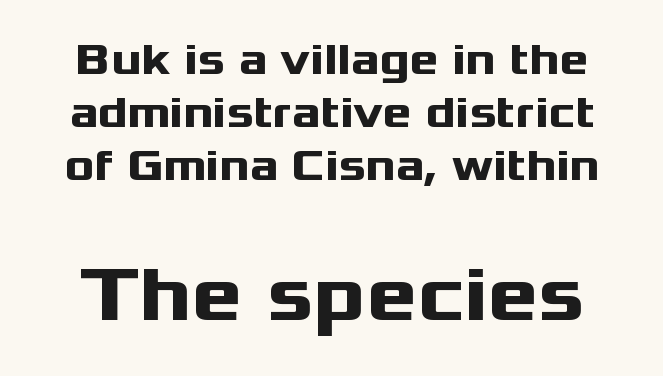
{"serif": "no", "italic": "no", "bold": "yes", "weight": "heavy", "width": "wide", "stroke_contrast": "medium", "x_height": "medium", "monospaced": "no", "underline": "no", "line_spacing_ratio": 1.2, "letter_spacing": "normal", "letter_spacing_em": 0.0, "larger_block": "second", "size_ratio": 1.75, "glyph_px": 77}
